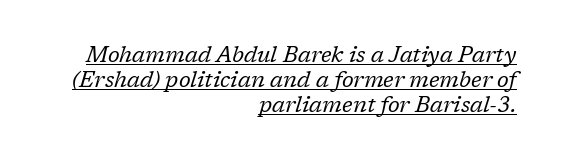
Q: Is the text bold? A: No.
Q: Is the text italic (slanted)? A: Yes, it leans right by about 17 degrees.
Q: Is the text underlined? A: Yes.
Q: How is the paragraph aligned? A: Right-aligned.
Q: Is the spacing between letters normal or unusually wide? A: Normal.
Q: Is the spacing between lines tight, normal or loose? A: Tight.
